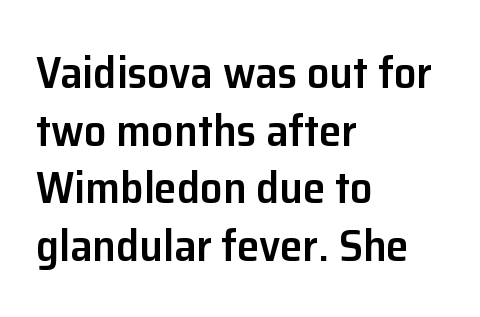
Summary of vertical rhythm: regular, with standard interline spacing. The zone under the glyphs is completely vacant. These lines are composed in type without serifs. Character widths vary here, with narrow letters taking less room than wide ones.
